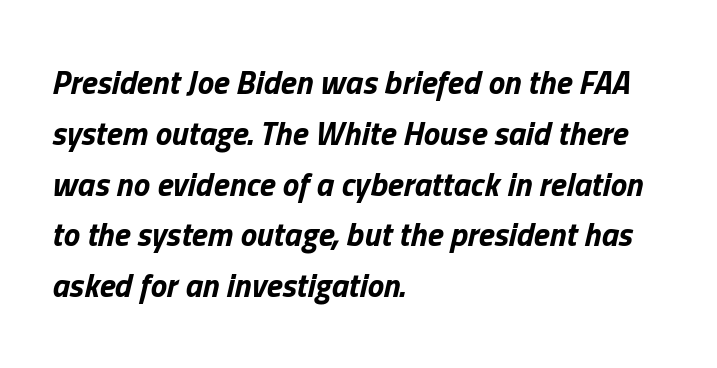
Q: Is the text bold? A: Yes.
Q: Is the text italic (slanted)? A: Yes, it leans right by about 13 degrees.
Q: Is the text underlined? A: No.
Q: How is the paragraph aligned? A: Left-aligned.
Q: Is the spacing between letters normal or unusually wide? A: Normal.
Q: Is the spacing between lines tight, normal or loose? A: Normal.
Q: Width (condensed, normal, or wide)? A: Normal.
Q: Stroke contrast? A: Low.
Q: x-height? A: Medium.
Q: Monospaced? A: No.
